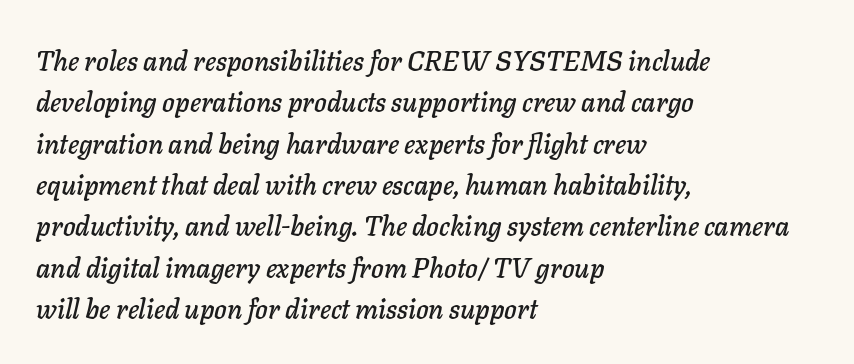
The image shows 27 px text type, italic (leaning right); set left-aligned, normal line spacing (1.53x), normal letter spacing, not underlined.
